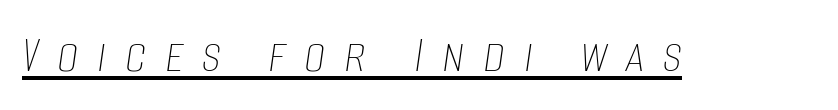
{"italic": "yes", "lean": "right", "slant_degrees": 8, "bold": "no", "weight": "thin", "width": "condensed", "stroke_contrast": "low", "x_height": "large", "monospaced": "no", "underline": "yes", "letter_spacing": "wide", "letter_spacing_em": 0.34, "glyph_px": 54}
